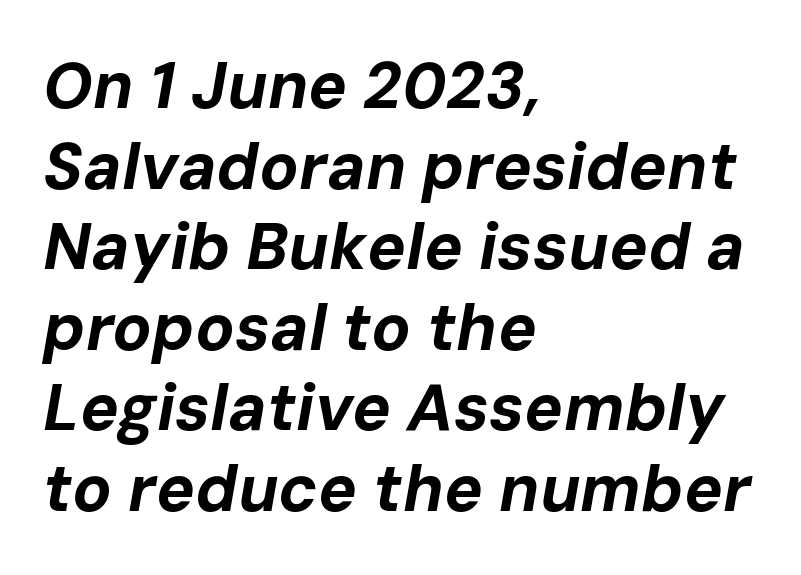
Q: Is the text bold? A: Yes.
Q: Is the text italic (slanted)? A: Yes, it leans right by about 10 degrees.
Q: Is the text underlined? A: No.
Q: How is the paragraph aligned? A: Left-aligned.
Q: Is the spacing between letters normal or unusually wide? A: Normal.
Q: Width (condensed, normal, or wide)? A: Normal.
Q: Stroke contrast? A: Low.
Q: x-height? A: Medium.
Q: Monospaced? A: No.
